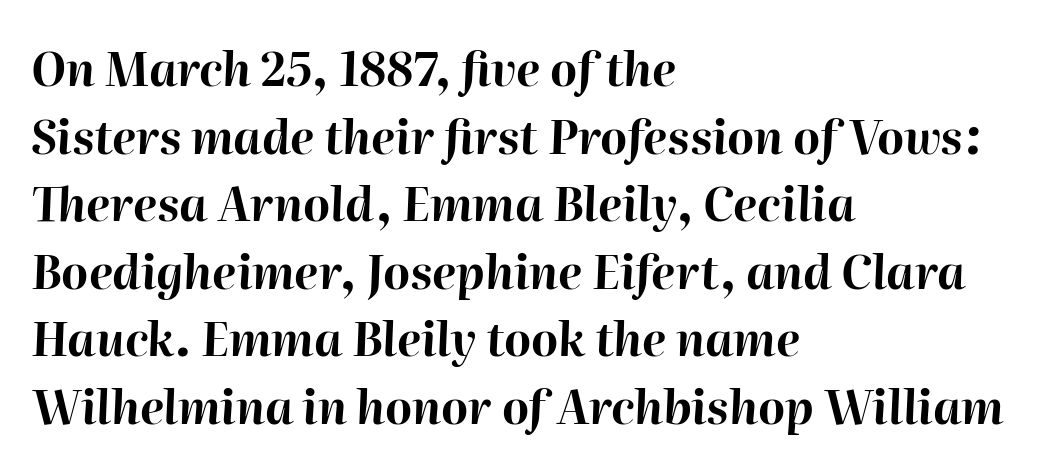
Q: Is the text bold? A: Yes.
Q: Is the text italic (slanted)? A: Yes, it leans right by about 2 degrees.
Q: Is the text underlined? A: No.
Q: How is the paragraph aligned? A: Left-aligned.
Q: Is the spacing between letters normal or unusually wide? A: Normal.
Q: Is the spacing between lines tight, normal or loose? A: Normal.
Q: Width (condensed, normal, or wide)? A: Normal.
Q: Stroke contrast? A: High.
Q: x-height? A: Medium.
Q: Monospaced? A: No.
